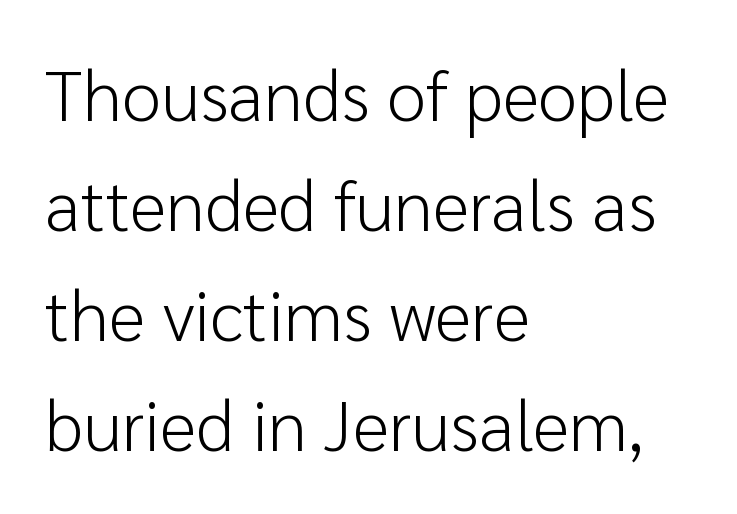
{"serif": "no", "italic": "no", "bold": "no", "weight": "light", "width": "normal", "stroke_contrast": "low", "x_height": "medium", "monospaced": "no", "underline": "no", "align": "left", "line_spacing": "normal", "line_spacing_ratio": 1.55, "letter_spacing": "normal", "letter_spacing_em": 0.0, "glyph_px": 71}
